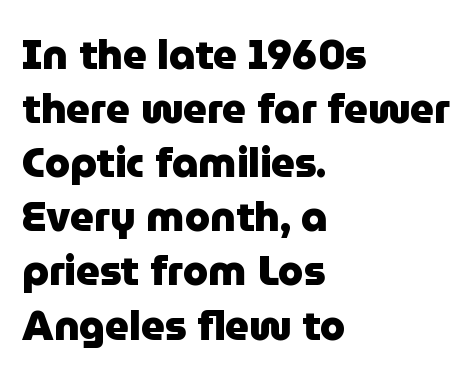
{"serif": "no", "italic": "no", "bold": "yes", "weight": "heavy", "width": "normal", "stroke_contrast": "low", "x_height": "medium", "monospaced": "no", "underline": "no", "align": "left", "line_spacing": "normal", "line_spacing_ratio": 1.32, "letter_spacing": "normal", "letter_spacing_em": 0.0, "glyph_px": 41}
